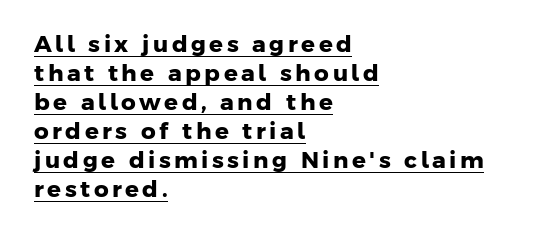
The image shows 23 px bold type; set left-aligned, normal line spacing (1.26x), underlined.
